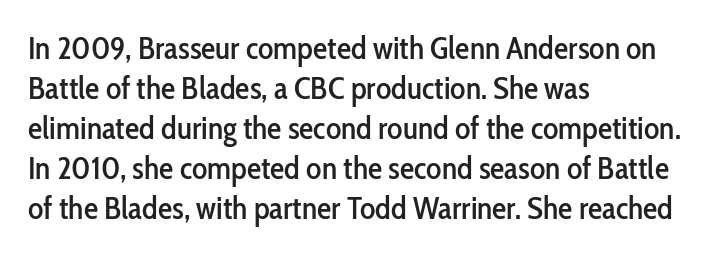
Ascenders rise straight up at ninety degrees. The space directly below the letters is spotless. In terms of letterform style, serifs are entirely absent. The face used here is proportionally spaced, like ordinary book or web type.
